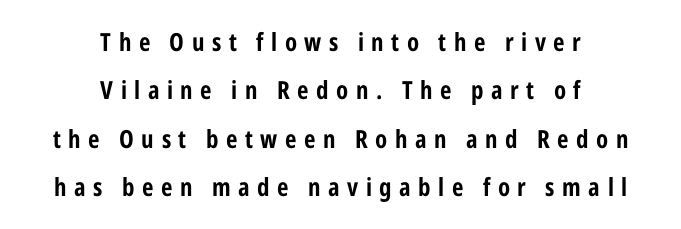
Italic? Not at all — the glyphs are vertical. These lines stand farther apart than default settings would place them. Thick stems and heavy bowls — unmistakably bold. The whitespace from short lines is split evenly between both sides.
